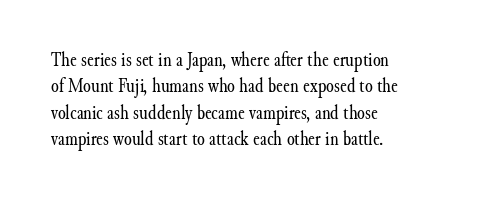
{"italic": "no", "bold": "no", "underline": "no", "align": "left", "line_spacing": "normal", "line_spacing_ratio": 1.32, "letter_spacing": "normal", "letter_spacing_em": 0.0, "glyph_px": 20}
